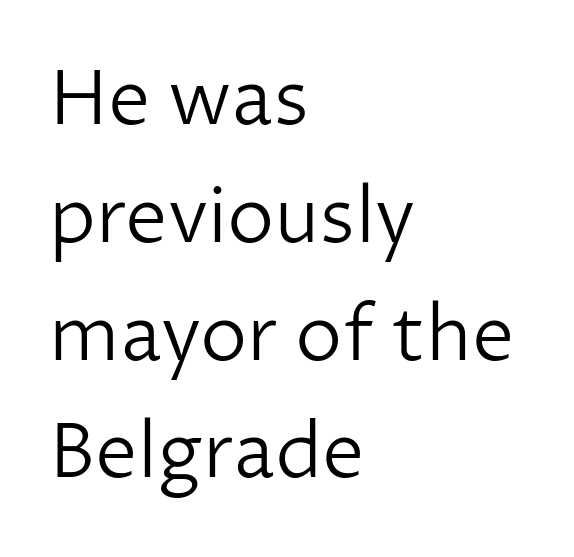
Q: Is the text bold? A: No.
Q: Is the text italic (slanted)? A: No, it is upright.
Q: Is the typeface a serif or a sans-serif typeface? A: Sans-serif.
Q: Is the text underlined? A: No.
Q: How is the paragraph aligned? A: Left-aligned.
Q: Is the spacing between letters normal or unusually wide? A: Normal.
Q: Is the spacing between lines tight, normal or loose? A: Normal.
Q: Width (condensed, normal, or wide)? A: Normal.
Q: Stroke contrast? A: Low.
Q: x-height? A: Medium.
Q: Monospaced? A: No.
